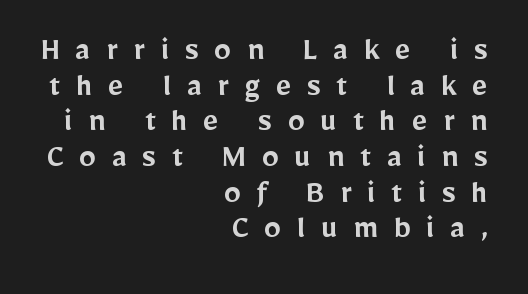
Q: Is the text bold? A: Semi-bold.
Q: Is the text italic (slanted)? A: No, it is upright.
Q: Is the typeface a serif or a sans-serif typeface? A: Sans-serif.
Q: Is the text underlined? A: No.
Q: How is the paragraph aligned? A: Right-aligned.
Q: Is the spacing between letters normal or unusually wide? A: Unusually wide.
Q: Is the spacing between lines tight, normal or loose? A: Tight.
Q: Width (condensed, normal, or wide)? A: Normal.
Q: Stroke contrast? A: Low.
Q: x-height? A: Medium.
Q: Monospaced? A: No.
